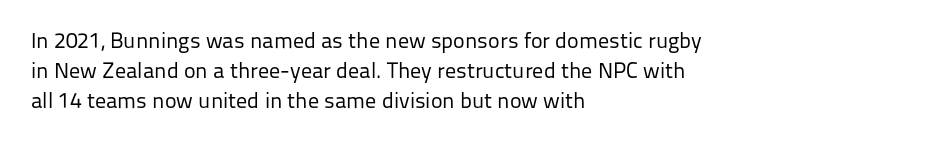
Q: Is the text bold? A: No.
Q: Is the text italic (slanted)? A: No, it is upright.
Q: Is the text underlined? A: No.
Q: How is the paragraph aligned? A: Left-aligned.
Q: Is the spacing between letters normal or unusually wide? A: Normal.
Q: Is the spacing between lines tight, normal or loose? A: Normal.
